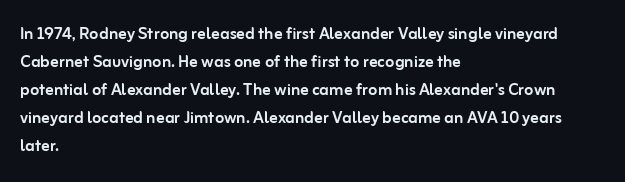
Q: Is the text italic (slanted)? A: No, it is upright.
Q: Is the text underlined? A: No.
Q: How is the paragraph aligned? A: Left-aligned.
Q: Is the spacing between letters normal or unusually wide? A: Normal.
Q: Is the spacing between lines tight, normal or loose? A: Normal.
